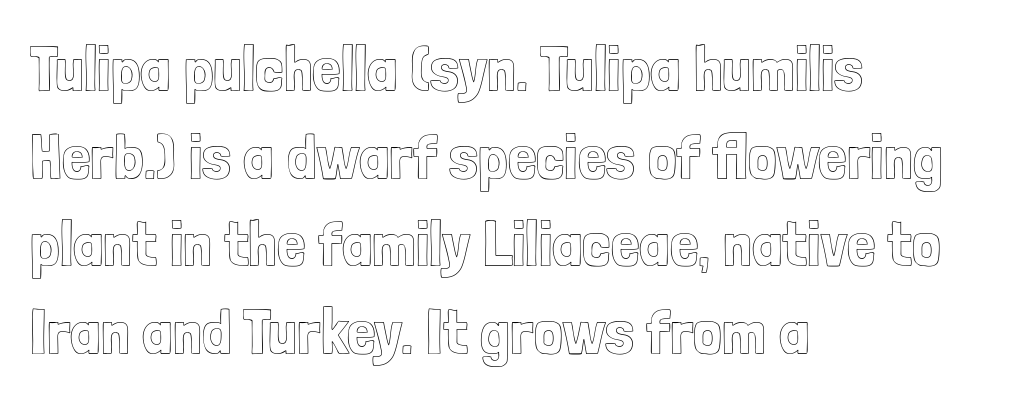
The image shows 64 px condensed type, upright; set left-aligned, normal line spacing (1.37x), normal letter spacing, not underlined; a medium x-height.
